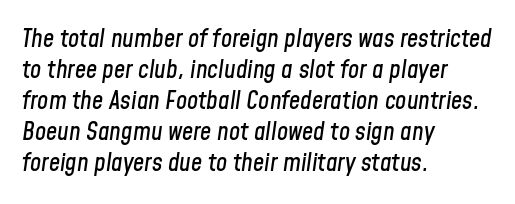
{"italic": "yes", "lean": "right", "slant_degrees": 8, "underline": "no", "align": "left", "line_spacing_ratio": 1.24, "letter_spacing": "normal", "letter_spacing_em": 0.0, "glyph_px": 25}
